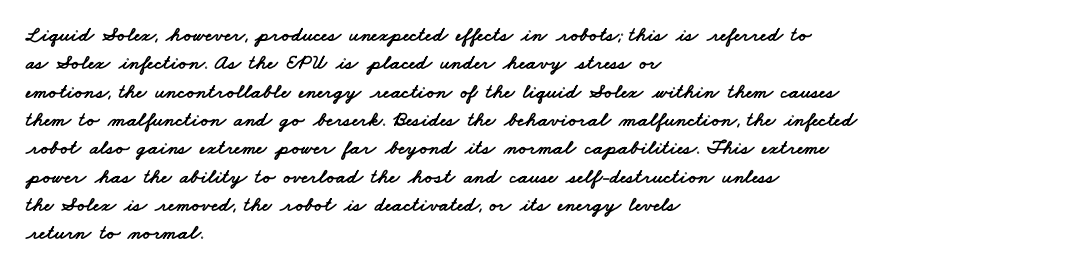
{"underline": "no", "align": "left", "line_spacing": "normal", "line_spacing_ratio": 1.35, "letter_spacing": "normal", "letter_spacing_em": 0.0, "glyph_px": 21}
